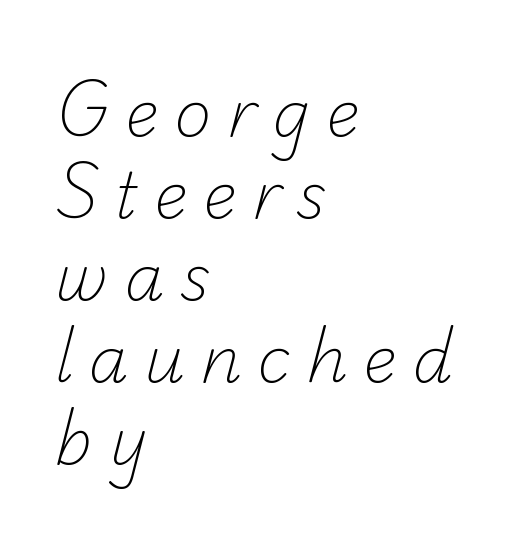
The image shows 64 px light sans-serif type; set left-aligned, normal line spacing (1.28x), unusually wide letter spacing (+0.24 em), not underlined; low stroke contrast and a small x-height.
